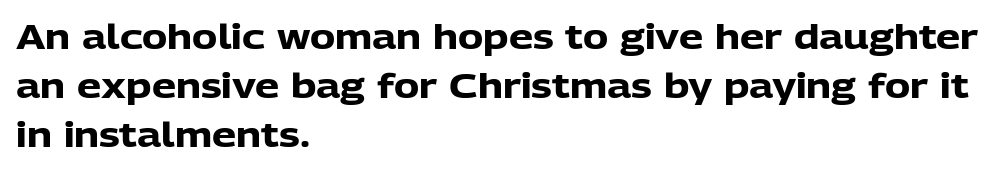
Q: Is the text bold? A: Yes.
Q: Is the text italic (slanted)? A: No, it is upright.
Q: Is the typeface a serif or a sans-serif typeface? A: Sans-serif.
Q: Is the text underlined? A: No.
Q: How is the paragraph aligned? A: Left-aligned.
Q: Is the spacing between letters normal or unusually wide? A: Normal.
Q: Is the spacing between lines tight, normal or loose? A: Normal.
Q: Width (condensed, normal, or wide)? A: Normal.
Q: Stroke contrast? A: Low.
Q: x-height? A: Medium.
Q: Monospaced? A: No.
